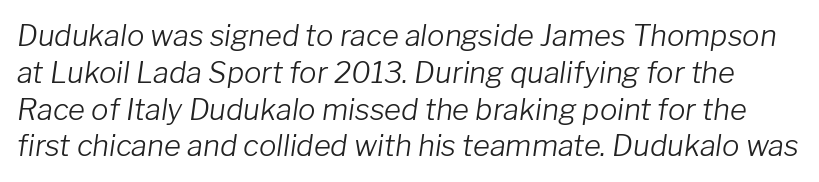
The typesetting does not lean heavy: it is not bold. Regular leading. The space directly below the letters is spotless. Yep, that's italic — everything's leaning.
